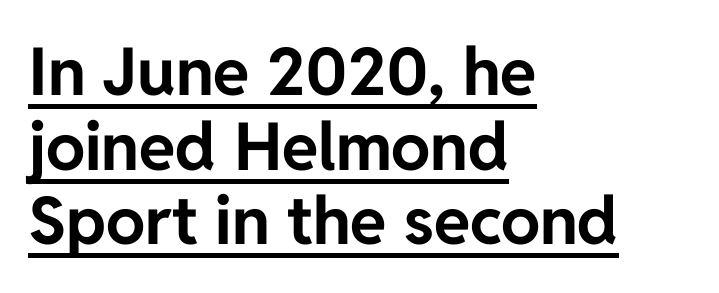
{"serif": "no", "italic": "no", "bold": "yes", "weight": "bold", "width": "normal", "stroke_contrast": "low", "x_height": "medium", "monospaced": "no", "underline": "yes", "align": "left", "line_spacing": "tight", "line_spacing_ratio": 1.13, "letter_spacing": "normal", "letter_spacing_em": 0.0, "glyph_px": 66}
